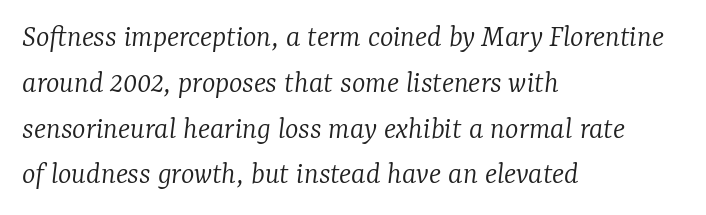
Q: Is the text bold? A: No.
Q: Is the text italic (slanted)? A: Yes, it leans right by about 7 degrees.
Q: Is the typeface a serif or a sans-serif typeface? A: Serif.
Q: Is the text underlined? A: No.
Q: How is the paragraph aligned? A: Left-aligned.
Q: Is the spacing between letters normal or unusually wide? A: Normal.
Q: Is the spacing between lines tight, normal or loose? A: Normal.
Q: Width (condensed, normal, or wide)? A: Normal.
Q: Stroke contrast? A: Low.
Q: x-height? A: Medium.
Q: Monospaced? A: No.
